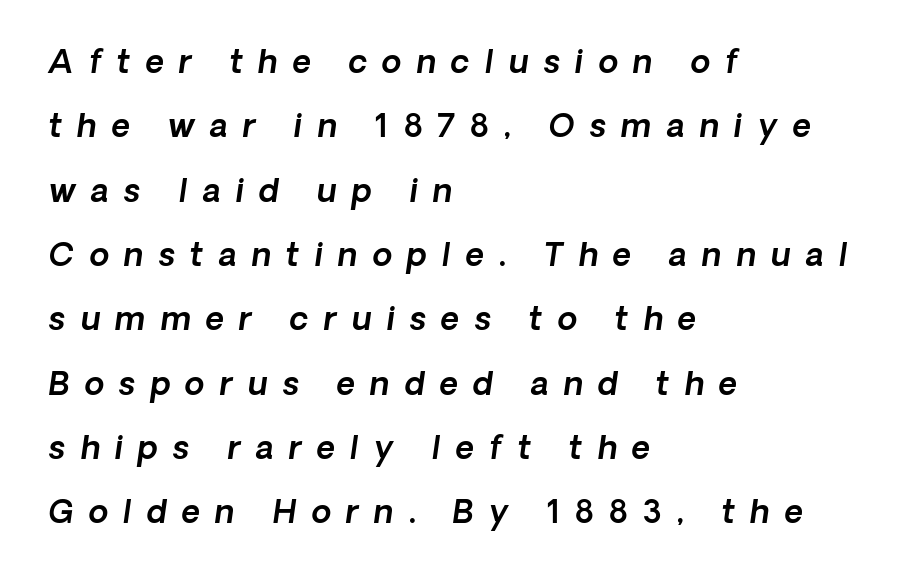
The image shows 32 px sans-serif type; set left-aligned, loose line spacing (2.01x), unusually wide letter spacing (+0.47 em), not underlined; a medium x-height.
